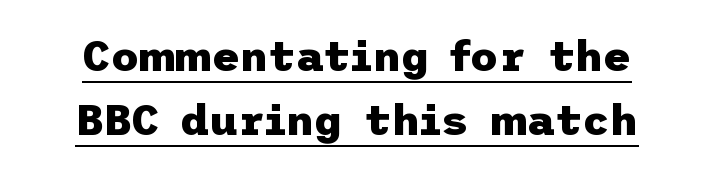
{"serif": "no", "italic": "no", "bold": "yes", "weight": "heavy", "width": "normal", "stroke_contrast": "low", "x_height": "medium", "underline": "yes", "line_spacing": "normal", "line_spacing_ratio": 1.49, "letter_spacing": "normal", "letter_spacing_em": 0.0, "glyph_px": 43}
